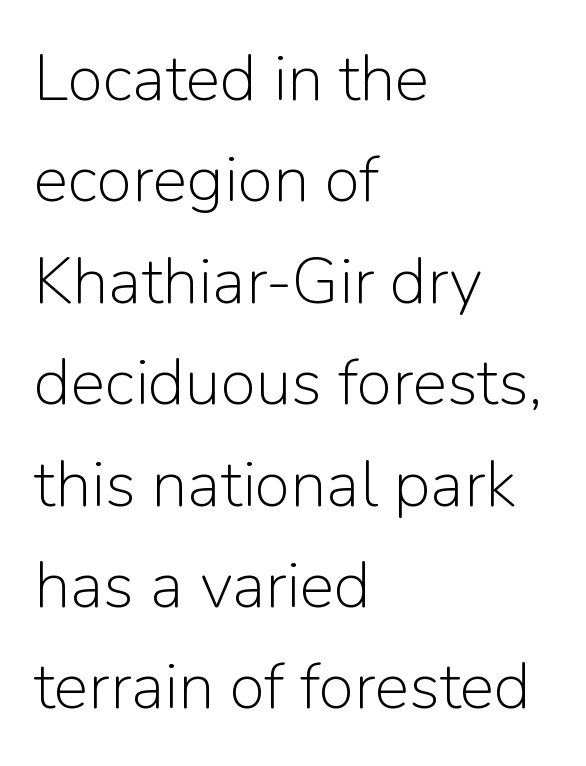
{"serif": "no", "italic": "no", "bold": "no", "weight": "light", "width": "normal", "stroke_contrast": "low", "x_height": "medium", "monospaced": "no", "underline": "no", "align": "left", "line_spacing": "normal", "line_spacing_ratio": 1.56, "letter_spacing": "normal", "letter_spacing_em": 0.0, "glyph_px": 65}
